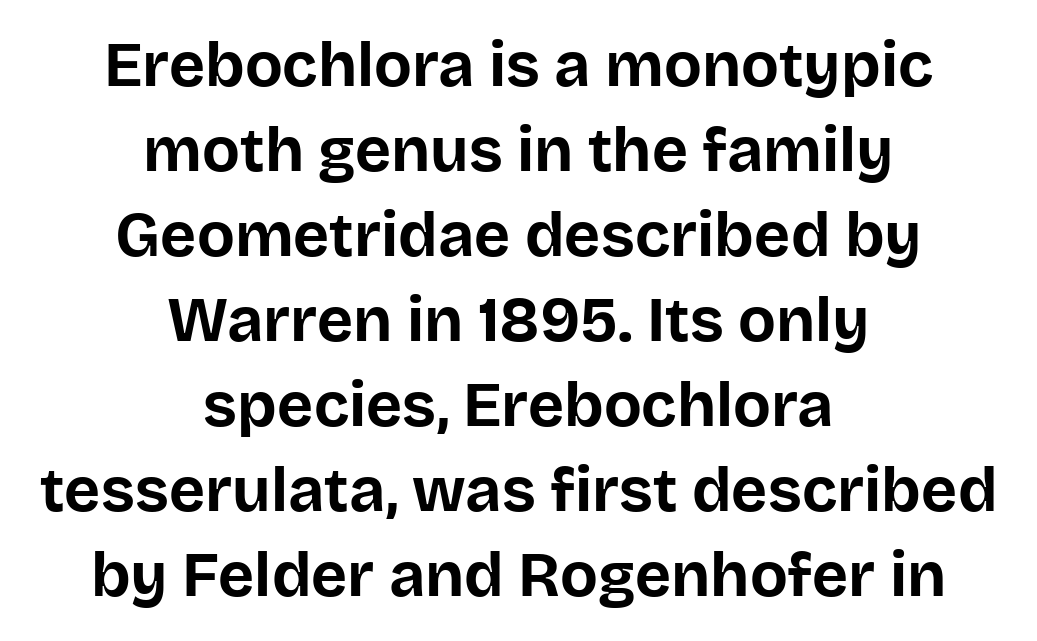
You can tell from the bare stems that sans-serif type was used. The typography opts for an upright posture over an oblique one. Lines of text with bare space underneath. Leading matches the norm, producing a regular column.
